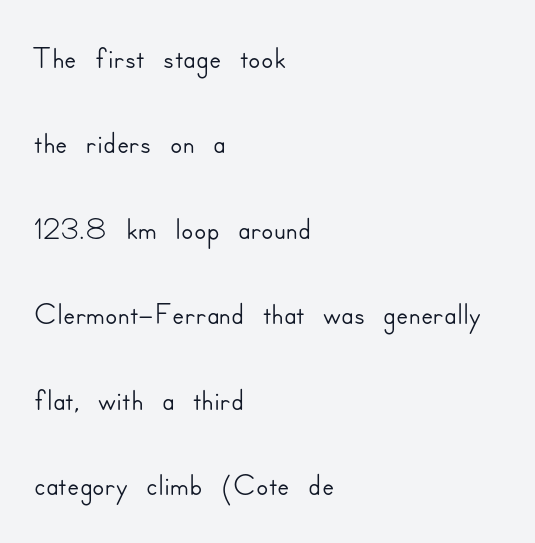
The type sits square on the baseline with zero lean. Compared with typical paragraphs, the rows here are farther apart. The baseline area is clear. Think of a printed novel: that variable character pitch is what you see here. What stands out about the letter spacing? Nothing — it is the standard amount. The setting favours the left margin, as ordinary paragraphs usually do.
